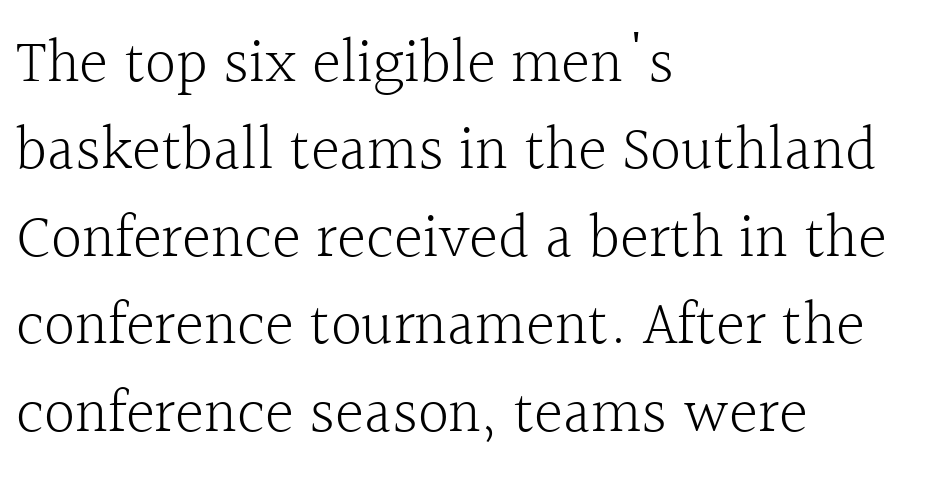
Proportional: the letters do not fall into vertical columns. Glyph-to-glyph distance matches everyday printed text. A roman cut, with each character standing at attention. Any mark beneath the type? The region is blank. Caption: multi-line text, flush left, ragged right.
